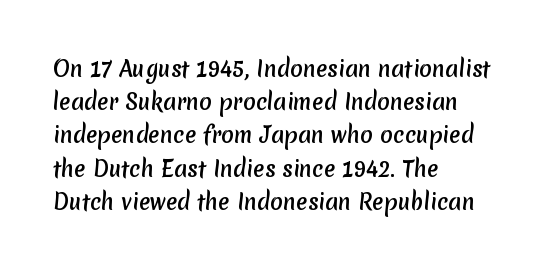
Q: Is the text bold? A: Yes.
Q: Is the text underlined? A: No.
Q: How is the paragraph aligned? A: Left-aligned.
Q: Is the spacing between letters normal or unusually wide? A: Normal.
Q: Is the spacing between lines tight, normal or loose? A: Normal.
